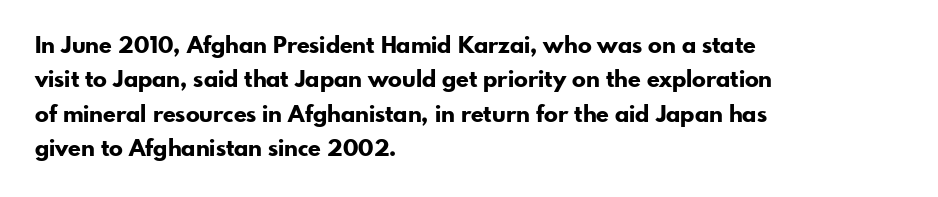
{"italic": "no", "bold": "yes", "underline": "no", "align": "left", "line_spacing": "normal", "line_spacing_ratio": 1.49, "letter_spacing": "normal", "letter_spacing_em": 0.0, "glyph_px": 23}
